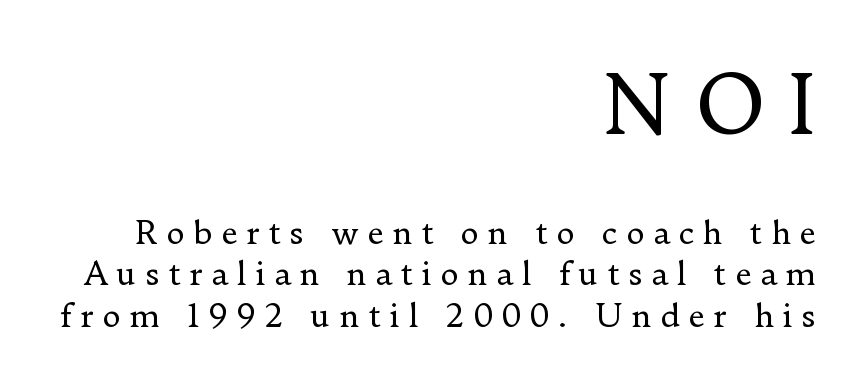
The image shows 80 px regular-weight serif type, upright; set right-aligned, normal line spacing (1.29x), unusually wide letter spacing (+0.26 em), not underlined; the first (top) block is 2.5x larger; low stroke contrast and a small x-height.
